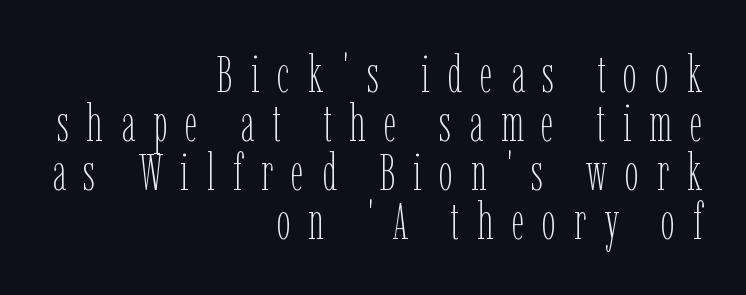
{"italic": "no", "bold": "no", "weight": "thin", "width": "condensed", "stroke_contrast": "low", "x_height": "medium", "monospaced": "no", "underline": "no", "align": "right", "line_spacing": "tight", "line_spacing_ratio": 0.96, "letter_spacing": "wide", "letter_spacing_em": 0.35, "glyph_px": 51}
